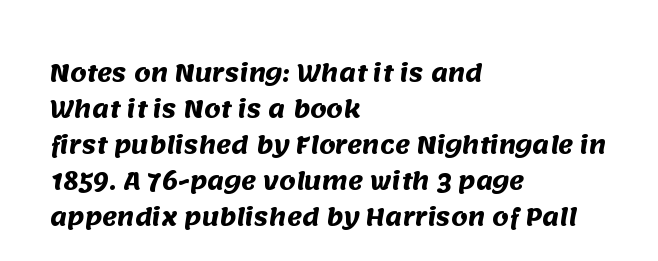
The image shows 23 px bold type; set left-aligned, normal line spacing (1.57x), normal letter spacing, not underlined.
